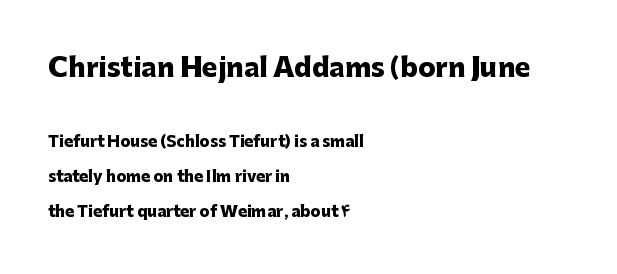
The image shows 26 px bold type, upright; set left-aligned, loose line spacing (2.34x), normal letter spacing, not underlined; the first (top) block is 1.73x larger.
